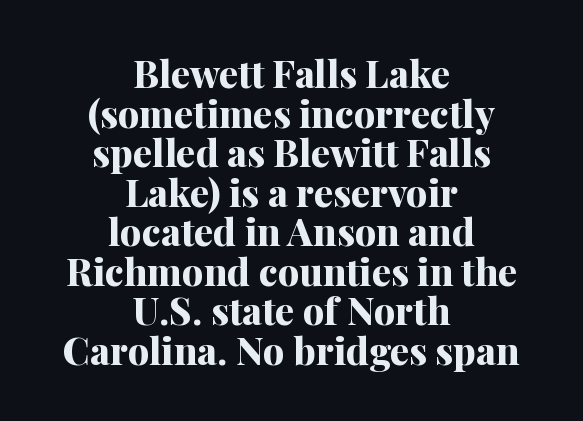
Baseline-to-baseline distance is barely more than the letter height. The zone under the glyphs is completely vacant. Is this a fixed-width face? No — the glyphs have proportional, varying widths. Typographically, this falls in the serif category.
